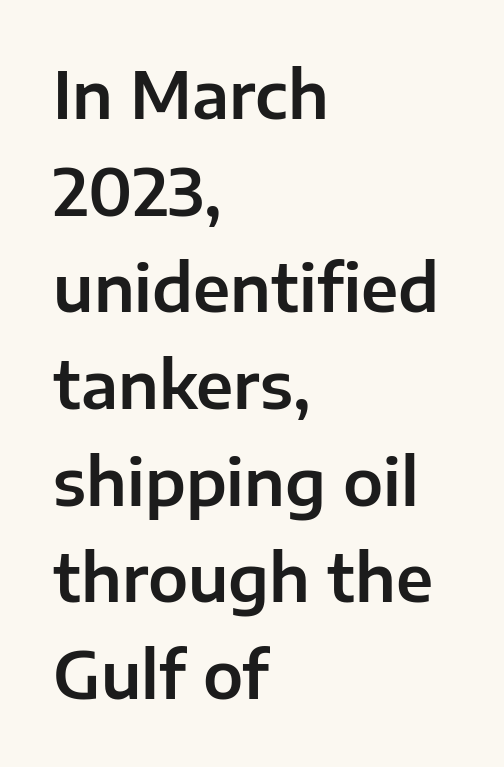
Regular leading. The gaps between neighbouring characters are ordinary and unremarkable. Grotesque or geometric, the face here clearly has no serifs. A typesetter would call this proportional, since set widths differ per character.
